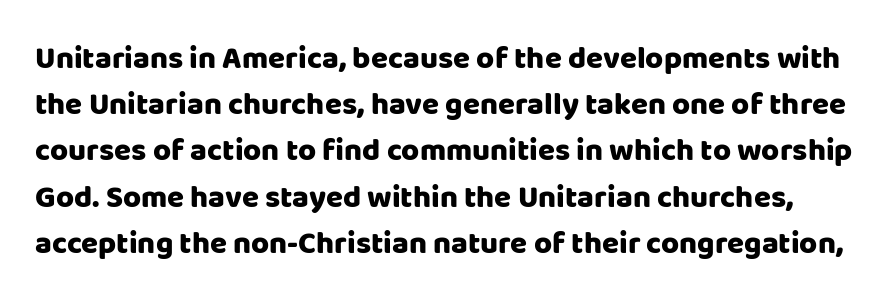
Q: Is the text bold? A: Yes.
Q: Is the text italic (slanted)? A: No, it is upright.
Q: Is the typeface a serif or a sans-serif typeface? A: Sans-serif.
Q: Is the text underlined? A: No.
Q: Is the spacing between letters normal or unusually wide? A: Normal.
Q: Is the spacing between lines tight, normal or loose? A: Normal.
Q: Width (condensed, normal, or wide)? A: Normal.
Q: Stroke contrast? A: Low.
Q: x-height? A: Large.
Q: Monospaced? A: No.
